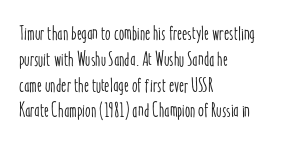
Is there any slant? The stems are plumb. Clear beneath every line of the passage. Nobody touched the tracking dial on this one. Line beginnings align vertically; line endings do not. One glance says typical: line gaps are just what's usual.
